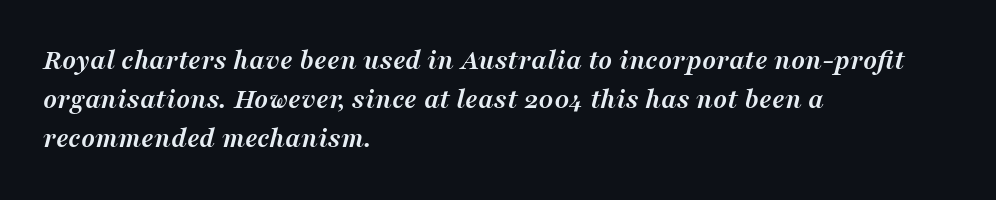
Q: Is the text bold? A: Yes.
Q: Is the text italic (slanted)? A: Yes, it leans right by about 16 degrees.
Q: Is the typeface a serif or a sans-serif typeface? A: Serif.
Q: Is the text underlined? A: No.
Q: How is the paragraph aligned? A: Left-aligned.
Q: Is the spacing between letters normal or unusually wide? A: Normal.
Q: Is the spacing between lines tight, normal or loose? A: Normal.
Q: Width (condensed, normal, or wide)? A: Normal.
Q: Stroke contrast? A: Medium.
Q: x-height? A: Medium.
Q: Monospaced? A: No.
